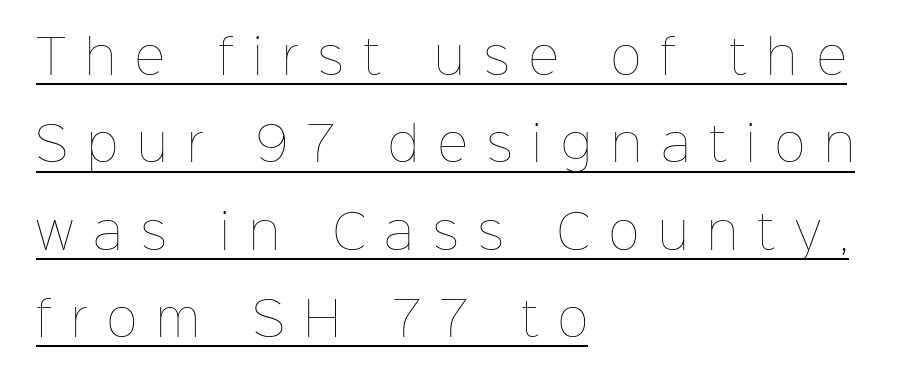
{"italic": "no", "bold": "no", "weight": "thin", "width": "normal", "stroke_contrast": "low", "x_height": "medium", "monospaced": "no", "underline": "yes", "align": "left", "line_spacing_ratio": 1.86, "letter_spacing": "wide", "letter_spacing_em": 0.41, "glyph_px": 47}
